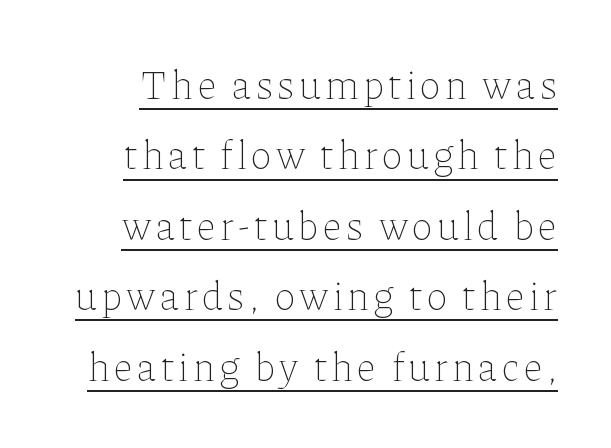
Q: Is the text bold? A: No.
Q: Is the text italic (slanted)? A: No, it is upright.
Q: Is the text underlined? A: Yes.
Q: Width (condensed, normal, or wide)? A: Normal.
Q: Stroke contrast? A: Low.
Q: x-height? A: Medium.
Q: Monospaced? A: No.
